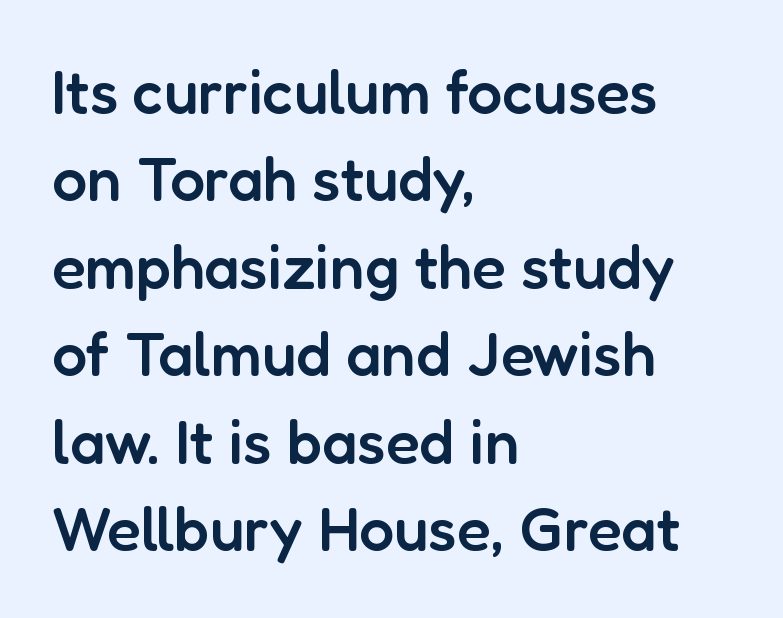
{"serif": "no", "italic": "no", "bold": "semi", "weight": "semibold", "width": "normal", "stroke_contrast": "low", "x_height": "medium", "monospaced": "no", "underline": "no", "align": "left", "line_spacing": "normal", "line_spacing_ratio": 1.41, "letter_spacing": "normal", "letter_spacing_em": 0.0, "glyph_px": 62}
